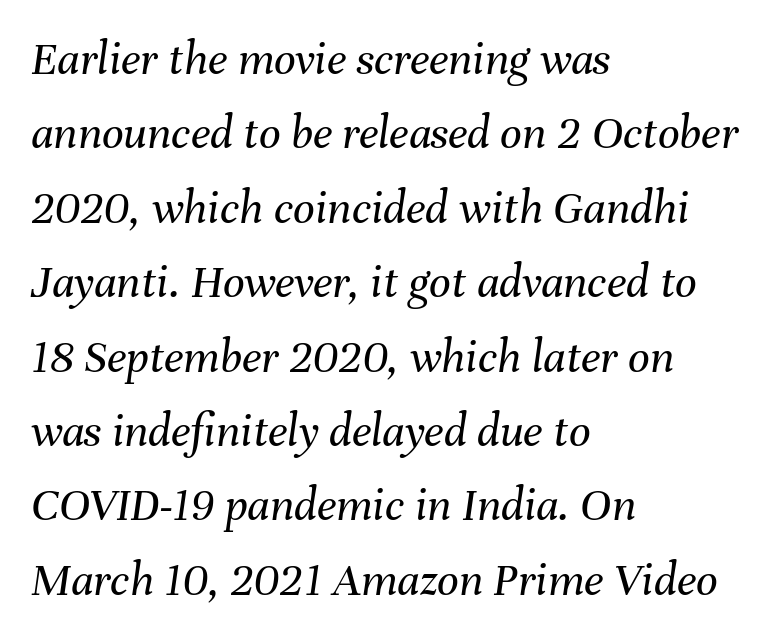
{"italic": "yes", "lean": "right", "slant_degrees": 8, "bold": "no", "weight": "regular", "width": "normal", "stroke_contrast": "medium", "x_height": "medium", "monospaced": "no", "underline": "no", "align": "left", "line_spacing": "normal", "line_spacing_ratio": 1.55, "letter_spacing": "normal", "letter_spacing_em": 0.0, "glyph_px": 48}
